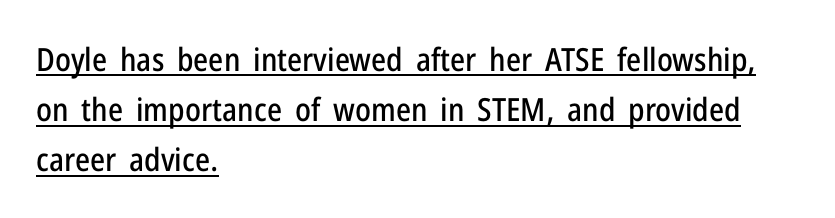
Q: Is the text italic (slanted)? A: No, it is upright.
Q: Is the typeface a serif or a sans-serif typeface? A: Sans-serif.
Q: Is the text underlined? A: Yes.
Q: How is the paragraph aligned? A: Left-aligned.
Q: Is the spacing between letters normal or unusually wide? A: Normal.
Q: Is the spacing between lines tight, normal or loose? A: Normal.
Q: Width (condensed, normal, or wide)? A: Condensed.
Q: Stroke contrast? A: Low.
Q: x-height? A: Medium.
Q: Monospaced? A: No.
